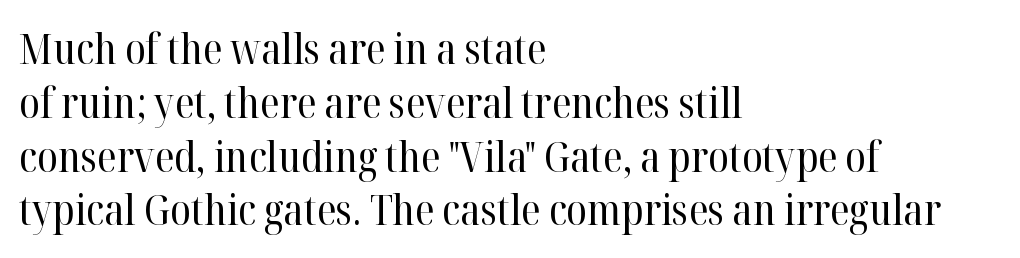
The image shows 42 px regular-weight serif type, upright; set left-aligned, normal line spacing (1.28x), normal letter spacing, not underlined; high stroke contrast and a medium x-height.
